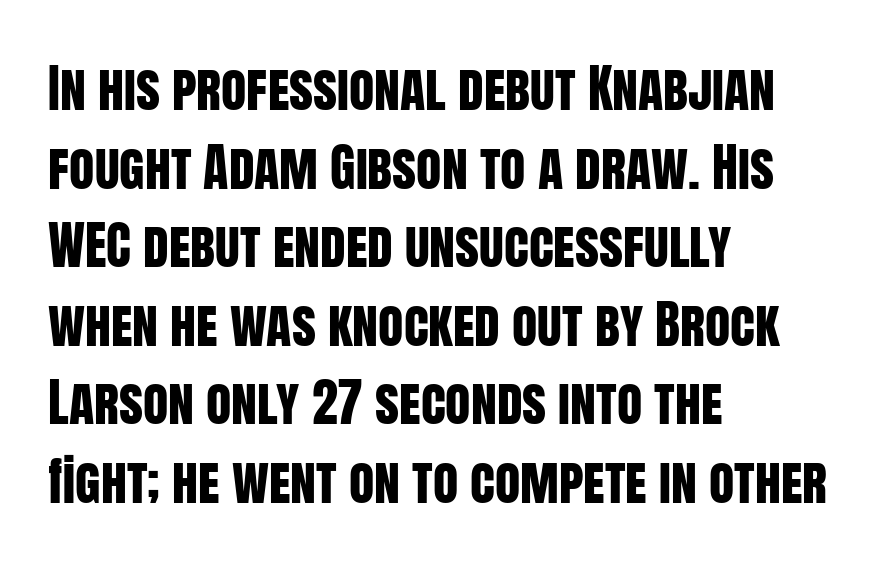
The foot of each line stays bare and open. Default kerning and tracking; the words read as compact shapes. Caption: multi-line text, flush left, ragged right. Serifs: no, the terminals of the letterforms are clean.
